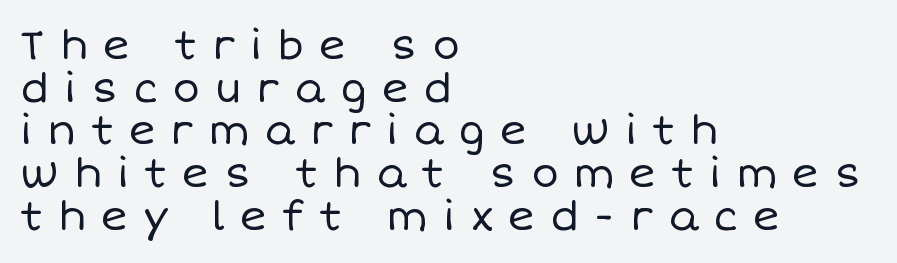
The image shows 41 px regular-weight type, upright; set left-aligned, tight line spacing (1.04x), unusually wide letter spacing (+0.36 em), not underlined; low stroke contrast and a large x-height.
